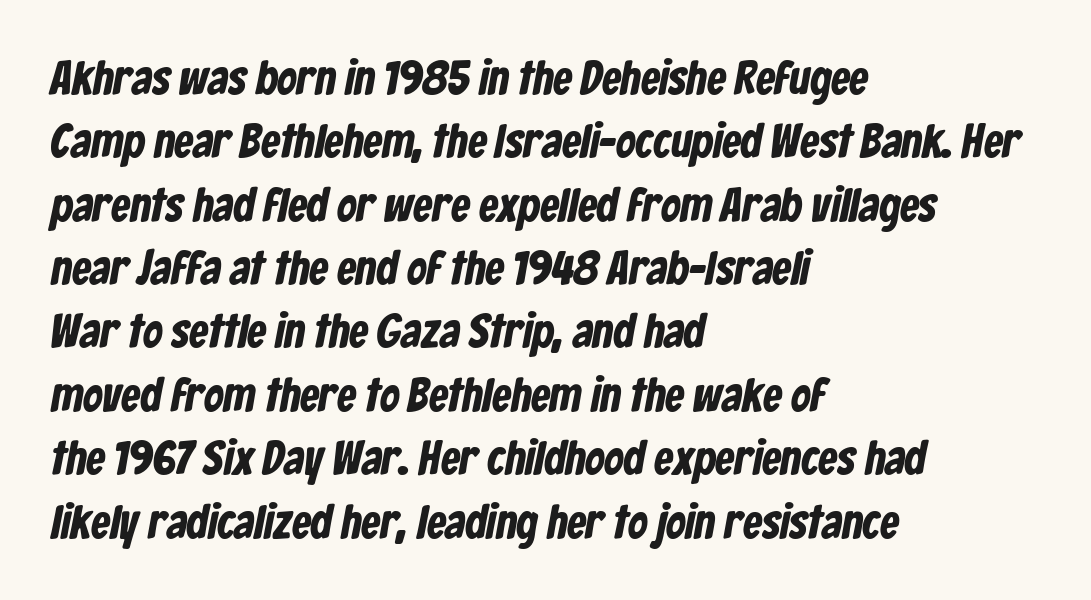
{"serif": "no", "width": "condensed", "stroke_contrast": "low", "x_height": "medium", "monospaced": "no", "underline": "no", "align": "left", "line_spacing": "normal", "line_spacing_ratio": 1.32, "letter_spacing": "normal", "letter_spacing_em": 0.0, "glyph_px": 48}
